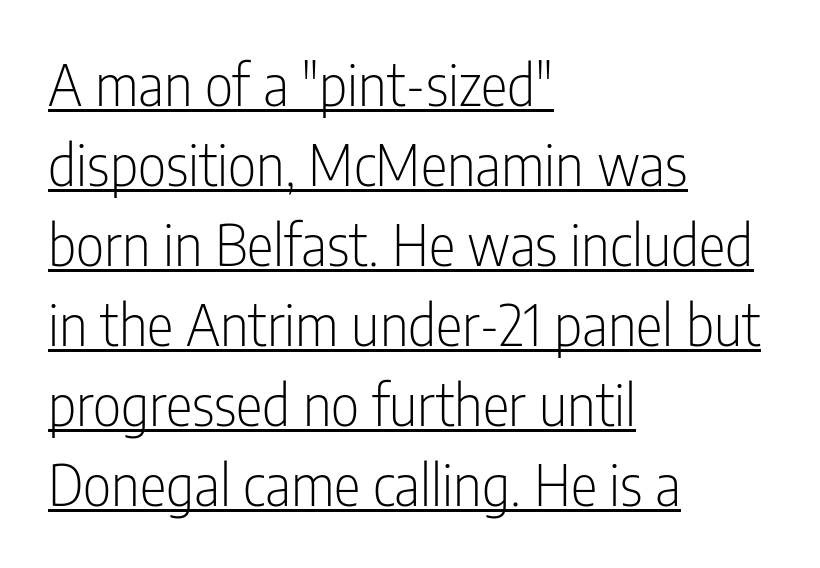
Q: Is the text bold? A: No.
Q: Is the text italic (slanted)? A: No, it is upright.
Q: Is the typeface a serif or a sans-serif typeface? A: Sans-serif.
Q: Is the text underlined? A: Yes.
Q: How is the paragraph aligned? A: Left-aligned.
Q: Is the spacing between letters normal or unusually wide? A: Normal.
Q: Is the spacing between lines tight, normal or loose? A: Normal.
Q: Width (condensed, normal, or wide)? A: Condensed.
Q: Stroke contrast? A: Low.
Q: x-height? A: Medium.
Q: Monospaced? A: No.
